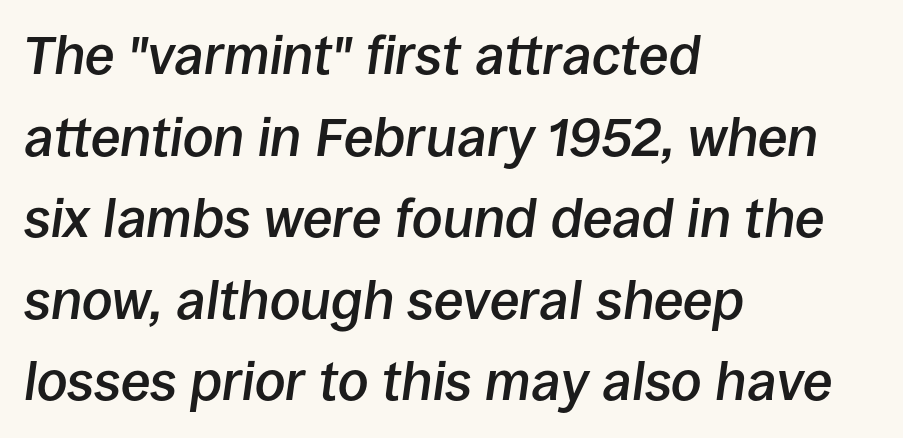
Q: Is the text bold? A: Semi-bold.
Q: Is the text italic (slanted)? A: Yes, it leans right by about 8 degrees.
Q: Is the text underlined? A: No.
Q: How is the paragraph aligned? A: Left-aligned.
Q: Is the spacing between letters normal or unusually wide? A: Normal.
Q: Is the spacing between lines tight, normal or loose? A: Normal.
Q: Width (condensed, normal, or wide)? A: Normal.
Q: Stroke contrast? A: Low.
Q: x-height? A: Large.
Q: Monospaced? A: No.
